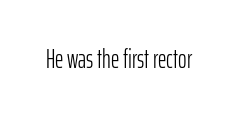
The image shows 26 px text type, upright; set normal letter spacing, not underlined.
